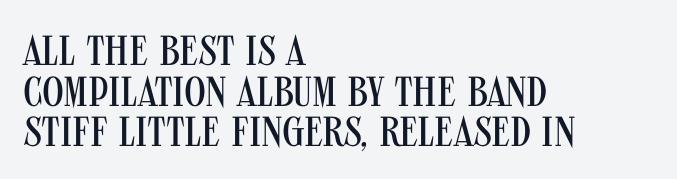
{"serif": "no", "italic": "no", "bold": "no", "weight": "regular", "width": "condensed", "stroke_contrast": "medium", "x_height": "large", "monospaced": "no", "underline": "no", "align": "left", "line_spacing": "tight", "line_spacing_ratio": 0.97, "letter_spacing": "normal", "letter_spacing_em": 0.0, "glyph_px": 42}
